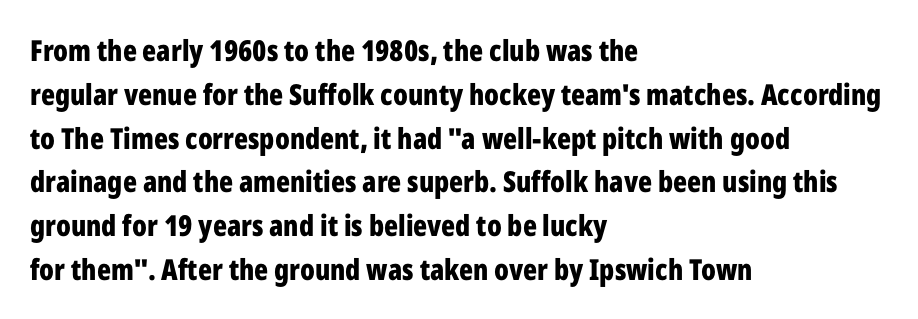
If you drew a ruler down the left edge, every line would touch it. This sample has the flowing, uneven cadence of proportional lettering. Vertically, the passage feels balanced, rows spaced as you'd expect. A roman cut, with each character standing at attention. The glyphs are unaccompanied by any horizontal stroke below them.
